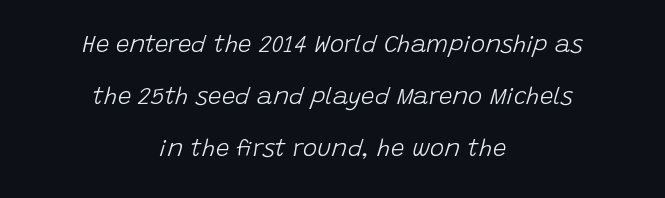
The image shows 24 px text type, italic (leaning right); set centered, loose line spacing (2.17x), normal letter spacing, not underlined.
